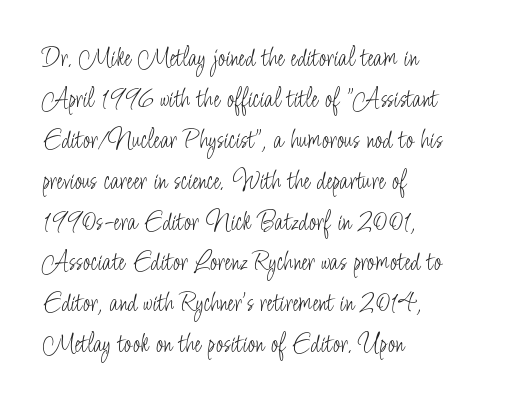
The image shows 28 px light, condensed sans-serif type; set left-aligned, normal line spacing (1.46x), normal letter spacing, not underlined; low stroke contrast and a small x-height.
